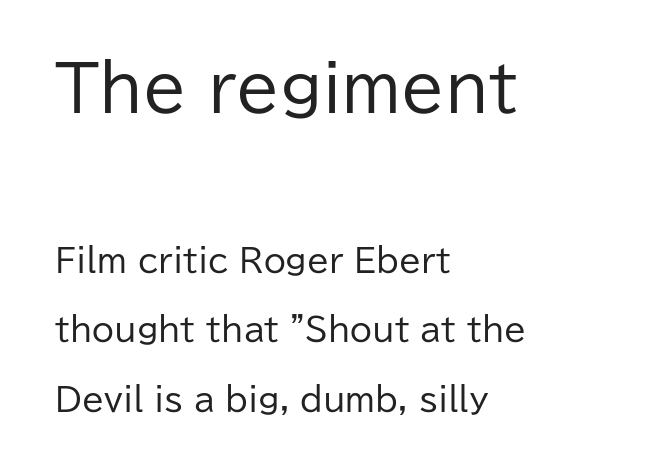
The image shows 63 px regular-weight sans-serif type, upright; set left-aligned, loose line spacing (2.18x), normal letter spacing, not underlined; the first (top) block is 1.97x larger; low stroke contrast and a medium x-height.
